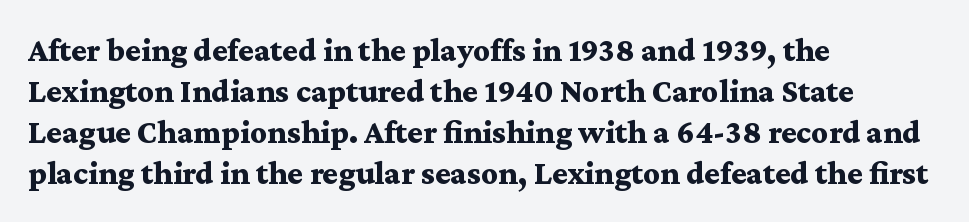
{"serif": "yes", "italic": "no", "bold": "yes", "weight": "bold", "width": "wide", "stroke_contrast": "medium", "x_height": "medium", "monospaced": "no", "underline": "no", "align": "left", "line_spacing_ratio": 1.24, "letter_spacing": "normal", "letter_spacing_em": 0.0, "glyph_px": 33}
